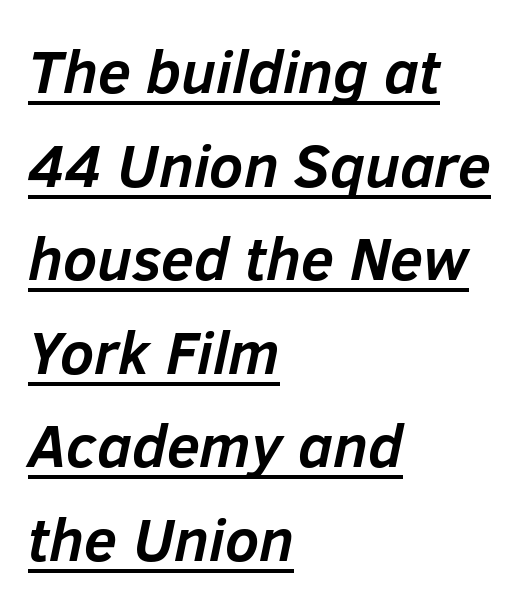
The image shows 60 px semibold type, italic (leaning right); set left-aligned, normal line spacing (1.56x), normal letter spacing, underlined; low stroke contrast and a medium x-height.
